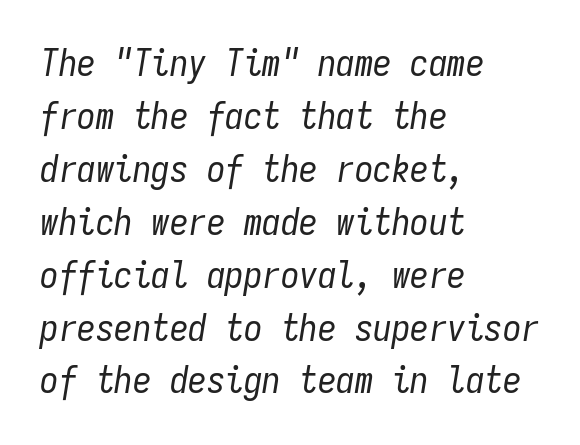
These lines are set flush left with a ragged right edge. Glyph-to-glyph distance matches everyday printed text. The zone under the glyphs is completely vacant. A quiet, ordinary-to-light weight characterises the typeface. Rows of type keep a routine distance in the vertical direction. These lines are rendered in a fixed-pitch font.
